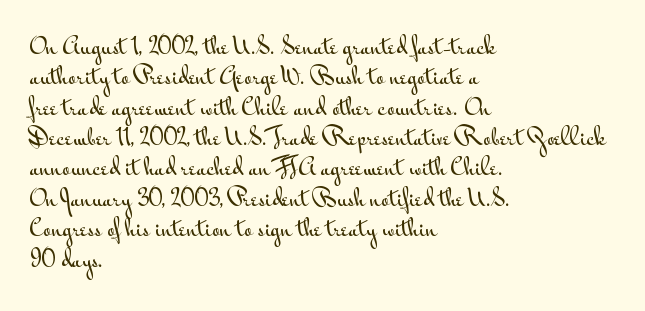
Descenders are the only things crossing below the line. The paragraph has a hard left edge and a soft right edge. Nothing unusual about the tracking: characters are spaced as the font intends. Vertically, the passage feels balanced, rows spaced as you'd expect.
